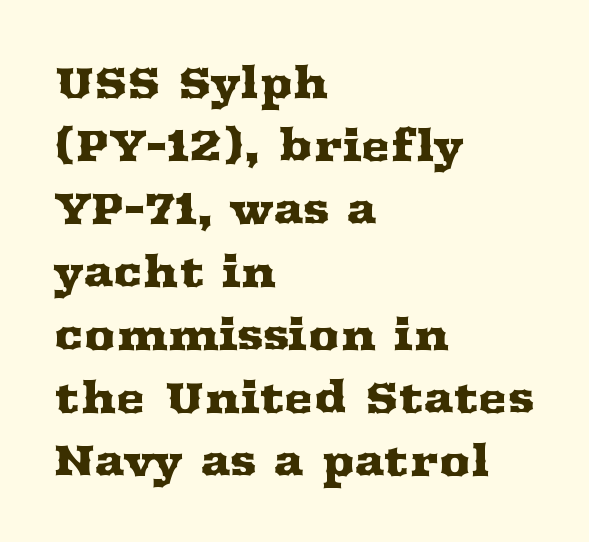
You could call the tracking neutral — neither tight nor loose. What's the leading like? Ordinary, nothing unusual. The glyphs in this specimen are seriffed. Quick note: underline off. These lines stack with their left ends in a neat column.
